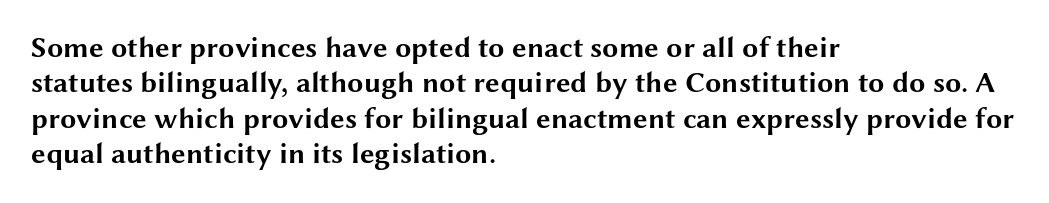
Q: Is the text bold? A: Yes.
Q: Is the text italic (slanted)? A: No, it is upright.
Q: Is the typeface a serif or a sans-serif typeface? A: Sans-serif.
Q: Is the text underlined? A: No.
Q: How is the paragraph aligned? A: Left-aligned.
Q: Is the spacing between letters normal or unusually wide? A: Normal.
Q: Width (condensed, normal, or wide)? A: Wide.
Q: Stroke contrast? A: Medium.
Q: x-height? A: Medium.
Q: Monospaced? A: No.
